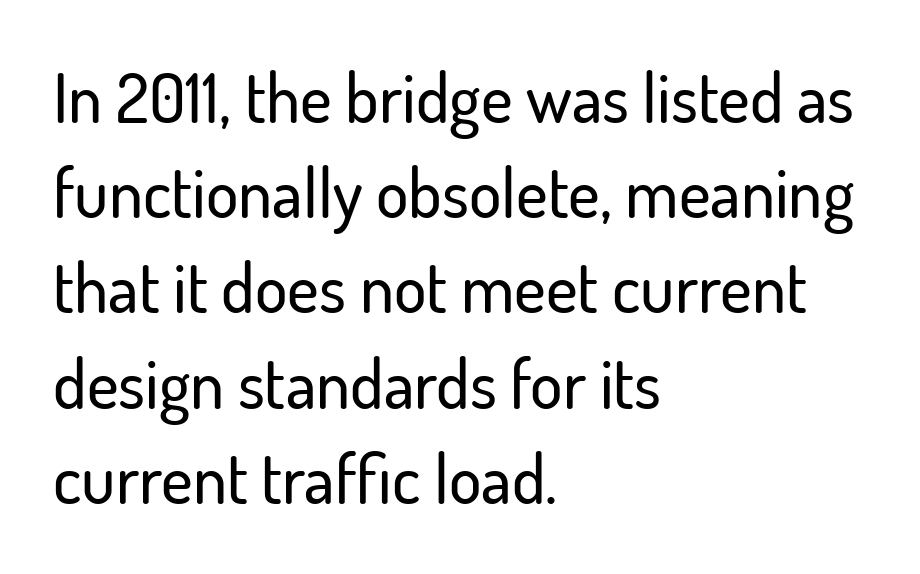
The image shows 68 px sans-serif type, upright; set left-aligned, normal line spacing (1.4x), normal letter spacing, not underlined; low stroke contrast and a small x-height.
